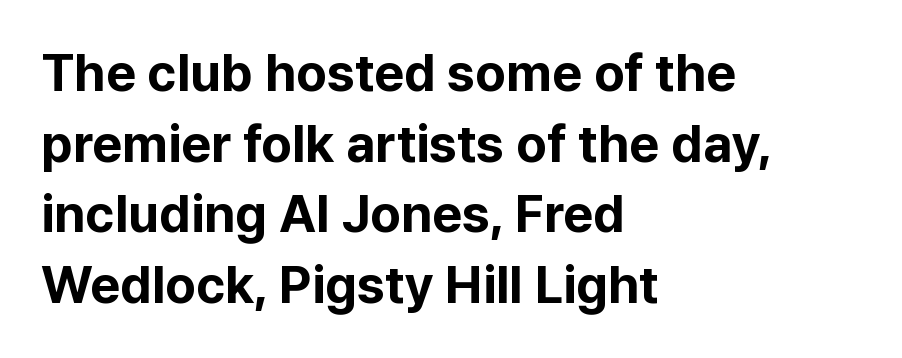
Q: Is the text bold? A: Yes.
Q: Is the text italic (slanted)? A: No, it is upright.
Q: Is the typeface a serif or a sans-serif typeface? A: Sans-serif.
Q: Is the text underlined? A: No.
Q: How is the paragraph aligned? A: Left-aligned.
Q: Is the spacing between letters normal or unusually wide? A: Normal.
Q: Is the spacing between lines tight, normal or loose? A: Normal.
Q: Width (condensed, normal, or wide)? A: Normal.
Q: Stroke contrast? A: Low.
Q: x-height? A: Medium.
Q: Monospaced? A: No.
